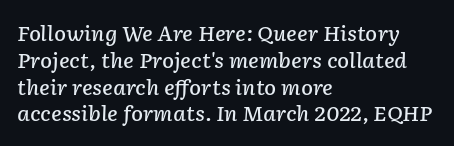
Q: Is the text bold? A: Semi-bold.
Q: Is the text italic (slanted)? A: Yes, it leans right by about 2 degrees.
Q: Is the text underlined? A: No.
Q: How is the paragraph aligned? A: Left-aligned.
Q: Is the spacing between letters normal or unusually wide? A: Normal.
Q: Is the spacing between lines tight, normal or loose? A: Normal.
